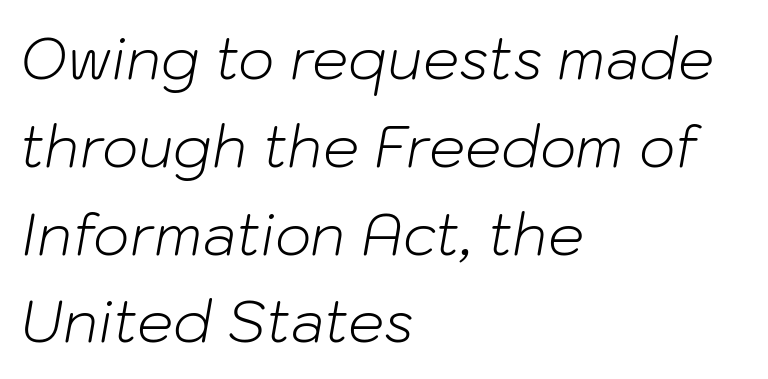
{"italic": "yes", "lean": "right", "slant_degrees": 10, "bold": "no", "weight": "light", "width": "normal", "stroke_contrast": "low", "x_height": "medium", "monospaced": "no", "underline": "no", "align": "left", "line_spacing": "normal", "line_spacing_ratio": 1.54, "letter_spacing": "normal", "letter_spacing_em": 0.0, "glyph_px": 57}
